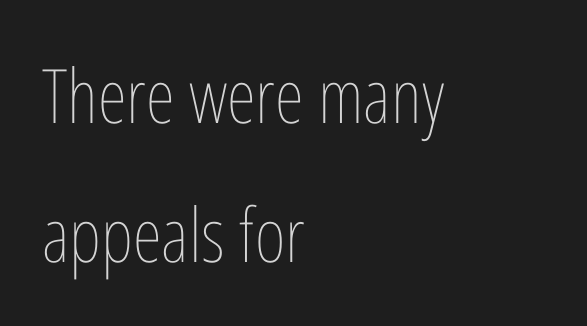
Q: Is the text bold? A: No.
Q: Is the text italic (slanted)? A: No, it is upright.
Q: Is the text underlined? A: No.
Q: How is the paragraph aligned? A: Left-aligned.
Q: Is the spacing between letters normal or unusually wide? A: Normal.
Q: Width (condensed, normal, or wide)? A: Condensed.
Q: Stroke contrast? A: Low.
Q: x-height? A: Medium.
Q: Monospaced? A: No.
